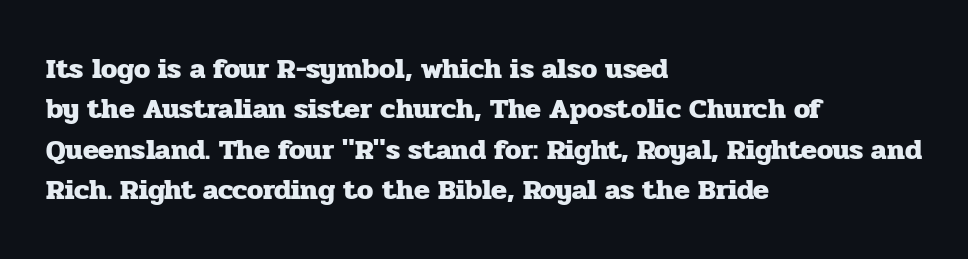
The image shows 29 px heavy serif type, upright; set left-aligned, normal line spacing (1.39x), normal letter spacing, not underlined; low stroke contrast and a medium x-height.
